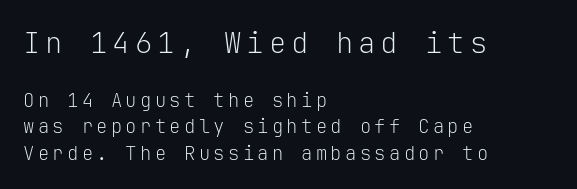
The image shows 29 px light sans-serif type, upright, monospaced; set left-aligned, normal line spacing (1.4x), not underlined; the first (top) block is 1.53x larger; low stroke contrast and a medium x-height.
